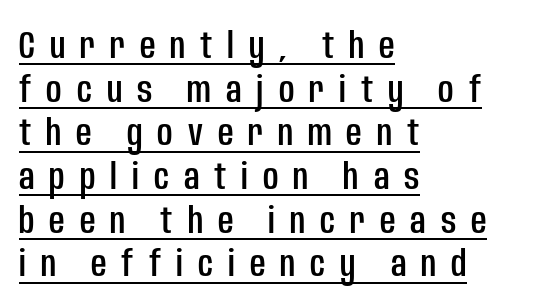
The image shows 38 px condensed sans-serif type, upright; set left-aligned, tight line spacing (1.15x), unusually wide letter spacing (+0.39 em), underlined; low stroke contrast and a large x-height.
